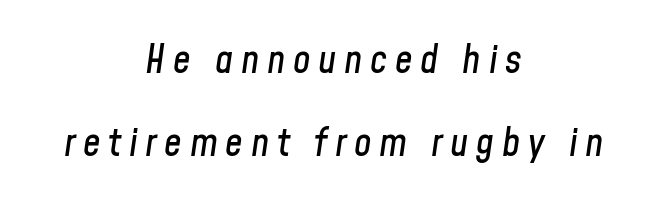
The image shows 39 px condensed type, italic (leaning right); set centered, loose line spacing (2.12x), unusually wide letter spacing (+0.2 em), not underlined; low stroke contrast and a medium x-height.
